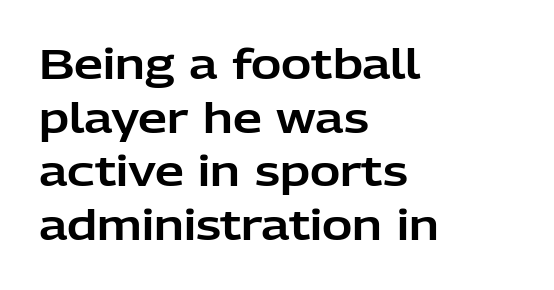
{"serif": "no", "italic": "no", "width": "normal", "stroke_contrast": "low", "x_height": "medium", "monospaced": "no", "underline": "no", "align": "left", "line_spacing": "normal", "line_spacing_ratio": 1.31, "letter_spacing": "normal", "letter_spacing_em": 0.0, "glyph_px": 41}
